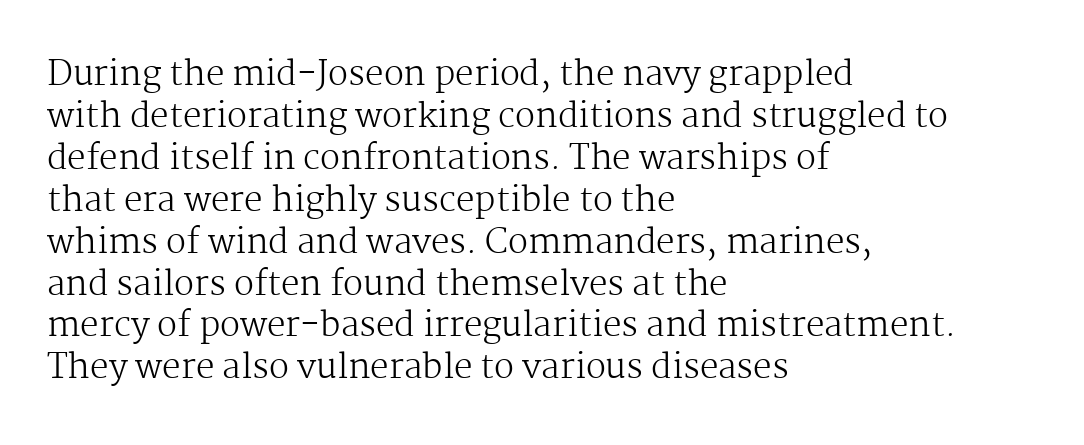
Q: Is the text bold? A: No.
Q: Is the text italic (slanted)? A: No, it is upright.
Q: Is the typeface a serif or a sans-serif typeface? A: Serif.
Q: Is the text underlined? A: No.
Q: How is the paragraph aligned? A: Left-aligned.
Q: Is the spacing between letters normal or unusually wide? A: Normal.
Q: Is the spacing between lines tight, normal or loose? A: Normal.
Q: Width (condensed, normal, or wide)? A: Normal.
Q: Stroke contrast? A: Medium.
Q: x-height? A: Medium.
Q: Monospaced? A: No.
